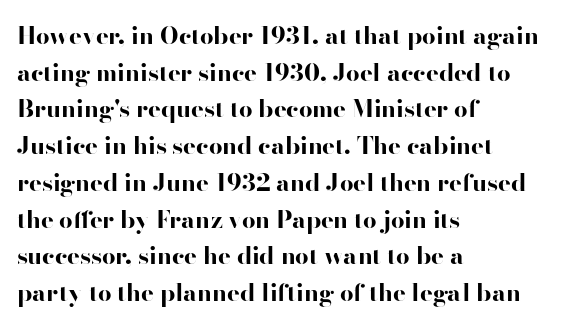
{"italic": "no", "bold": "yes", "underline": "no", "align": "left", "line_spacing": "normal", "line_spacing_ratio": 1.53, "letter_spacing": "normal", "letter_spacing_em": 0.0, "glyph_px": 24}
